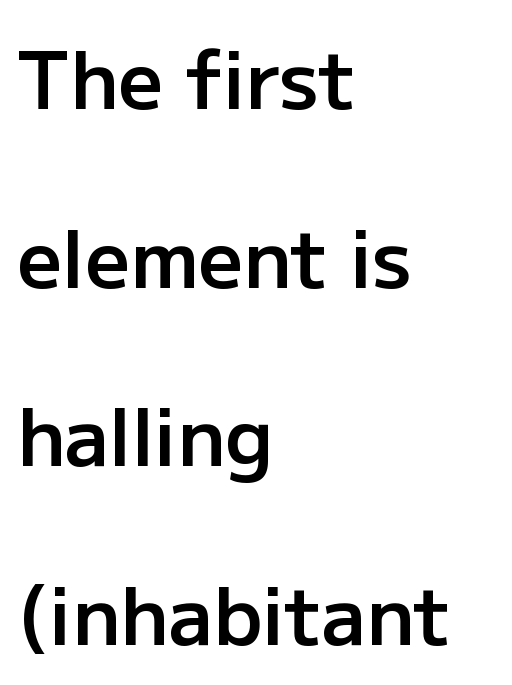
{"serif": "no", "italic": "no", "bold": "semi", "weight": "semibold", "width": "normal", "stroke_contrast": "low", "x_height": "medium", "monospaced": "no", "underline": "no", "align": "left", "line_spacing": "loose", "line_spacing_ratio": 2.26, "letter_spacing": "normal", "letter_spacing_em": 0.0, "glyph_px": 79}
